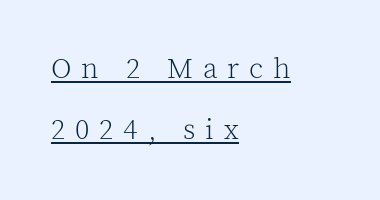
The image shows 29 px light serif type, upright; set left-aligned, loose line spacing (2.1x), unusually wide letter spacing (+0.34 em), underlined; a medium x-height.
